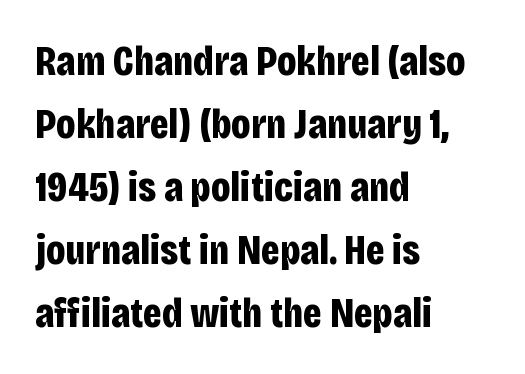
Varying glyph widths throughout — classic text-font behaviour. Nobody touched the tracking dial on this one. This sample uses an upright cut, with every glyph sitting square on the baseline. Reading down the column, the eye jumps a familiar distance to each next line.
